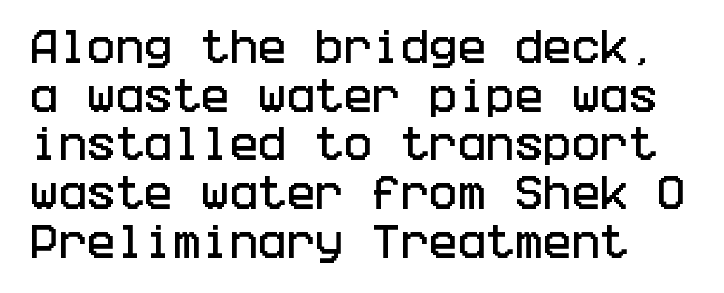
{"serif": "no", "italic": "no", "width": "condensed", "stroke_contrast": "low", "x_height": "large", "underline": "no", "line_spacing": "normal", "line_spacing_ratio": 1.28, "letter_spacing": "normal", "letter_spacing_em": 0.0, "glyph_px": 38}
